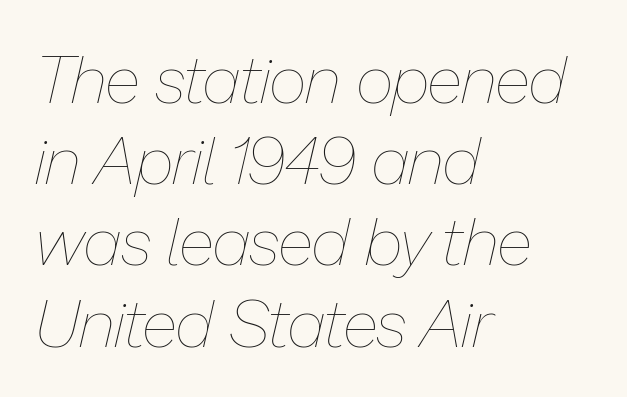
Q: Is the text bold? A: No.
Q: Is the text italic (slanted)? A: Yes, it leans right by about 13 degrees.
Q: Is the text underlined? A: No.
Q: How is the paragraph aligned? A: Left-aligned.
Q: Is the spacing between letters normal or unusually wide? A: Normal.
Q: Width (condensed, normal, or wide)? A: Normal.
Q: Stroke contrast? A: Low.
Q: x-height? A: Medium.
Q: Monospaced? A: No.
